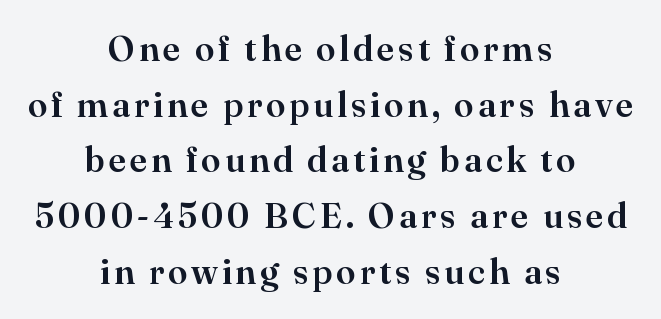
Q: Is the text italic (slanted)? A: No, it is upright.
Q: Is the typeface a serif or a sans-serif typeface? A: Serif.
Q: Is the text underlined? A: No.
Q: How is the paragraph aligned? A: Centered.
Q: Is the spacing between lines tight, normal or loose? A: Normal.
Q: Width (condensed, normal, or wide)? A: Normal.
Q: Stroke contrast? A: High.
Q: x-height? A: Small.
Q: Monospaced? A: No.
